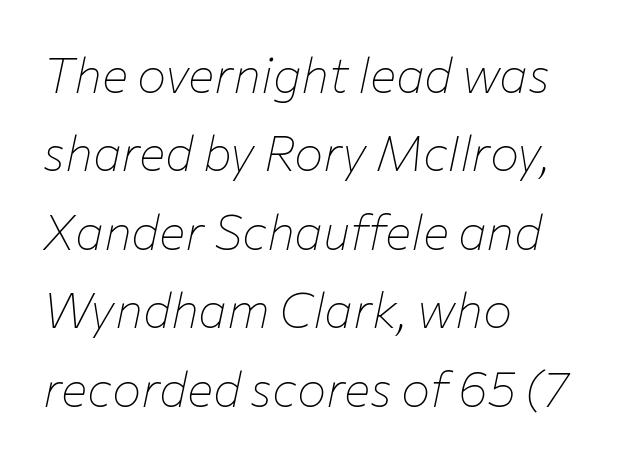
{"italic": "yes", "lean": "right", "slant_degrees": 12, "bold": "no", "weight": "thin", "width": "normal", "stroke_contrast": "low", "x_height": "medium", "monospaced": "no", "underline": "no", "align": "left", "line_spacing": "normal", "line_spacing_ratio": 1.6, "letter_spacing": "normal", "letter_spacing_em": 0.0, "glyph_px": 49}
